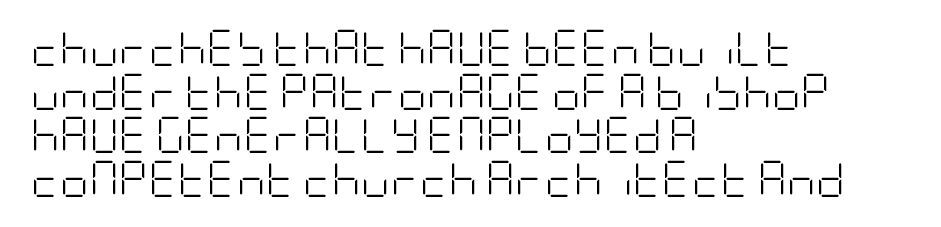
The image shows 36 px light, condensed sans-serif type, upright; set left-aligned, line spacing 1.21x, normal letter spacing, not underlined; low stroke contrast and a large x-height.
